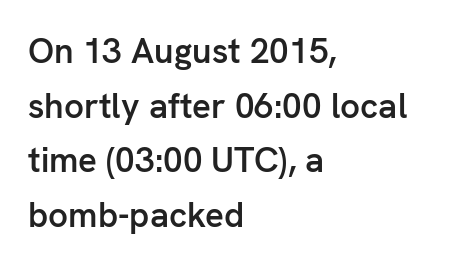
The image shows 35 px semibold sans-serif type, upright; set left-aligned, normal line spacing (1.56x), normal letter spacing, not underlined; low stroke contrast and a medium x-height.
